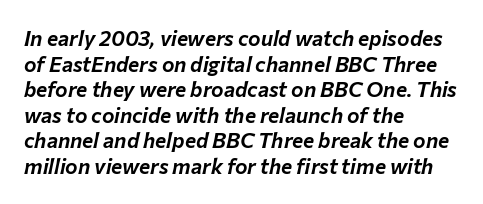
Q: Is the text italic (slanted)? A: Yes, it leans right by about 12 degrees.
Q: Is the text underlined? A: No.
Q: How is the paragraph aligned? A: Left-aligned.
Q: Is the spacing between letters normal or unusually wide? A: Normal.
